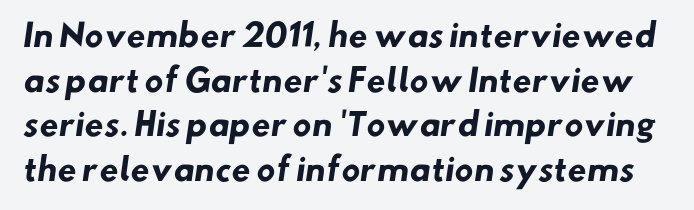
Just letters on the line, the space beneath them empty. Vertical spacing — default. The passage shown is typed in a proportional face where columns would drift. Observe the ordinary spacing: letters are neighbours, not strangers. Plenty of ink on the page — the face is bold. The glyphs in this specimen are sans serif.
